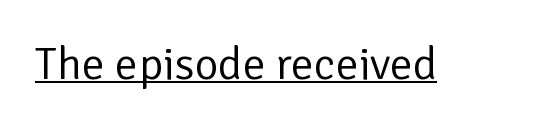
The weight tops out at a normal text grade. Quick note: underline on. Inter-character spacing is left at the font's built-in metrics. The letters stand upright; this is a roman face. The face used here is a sans, in the tradition of grotesques and geometrics.
